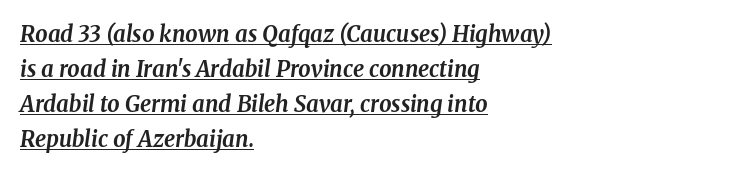
All the whitespace from short lines collects on the right. Has an underline been added? It has. The text carries the slant typical of an italic or oblique font. Compared with typical body copy, the letter spacing here is the same. Vertical spacing — default.
